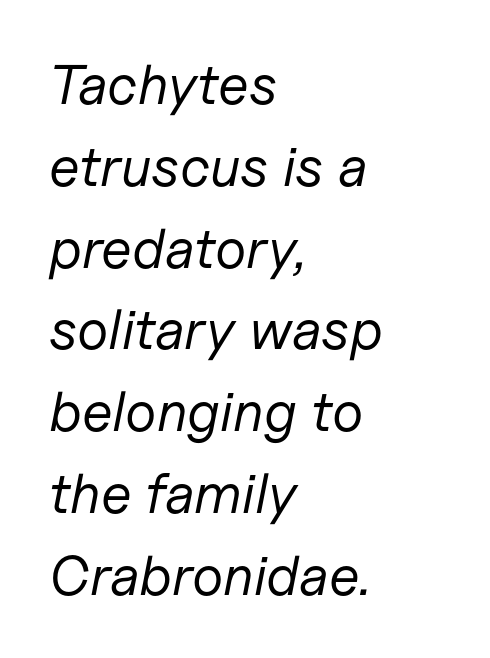
The image shows 56 px regular-weight type, italic (leaning right); set left-aligned, normal line spacing (1.46x), normal letter spacing, not underlined; low stroke contrast and a medium x-height.
